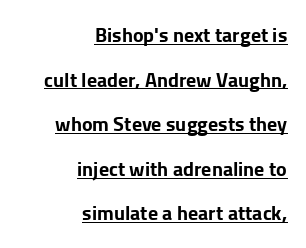
The image shows 20 px bold type, upright; set right-aligned, loose line spacing (2.23x), normal letter spacing, underlined.
